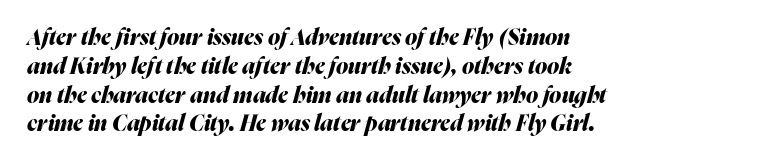
{"italic": "yes", "lean": "right", "slant_degrees": 16, "bold": "yes", "underline": "no", "align": "left", "line_spacing": "normal", "line_spacing_ratio": 1.31, "letter_spacing": "normal", "letter_spacing_em": 0.0, "glyph_px": 22}
